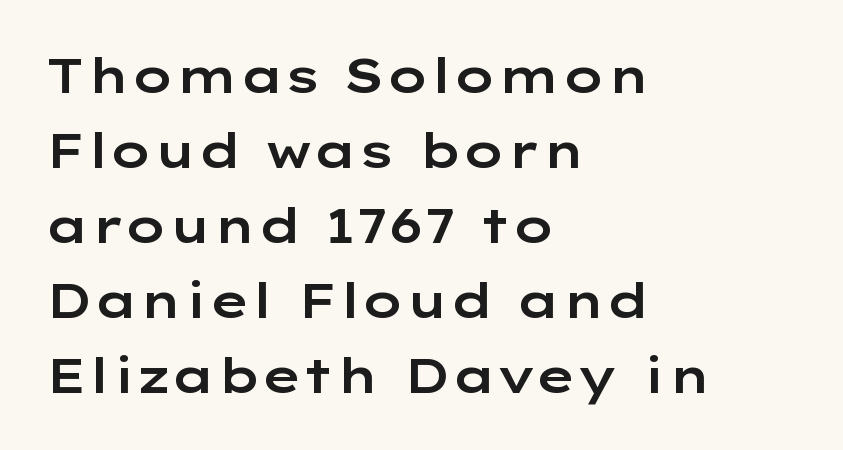
The image shows 48 px wide sans-serif type, upright; set left-aligned, normal line spacing (1.56x), normal letter spacing, not underlined; low stroke contrast and a medium x-height.
